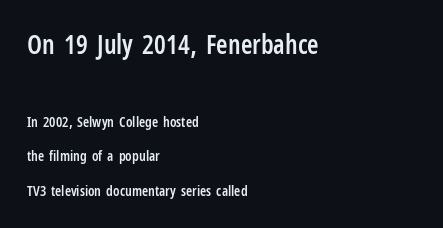
Glyph-to-glyph distance matches everyday printed text. A student would notice the top passage is typeset larger than what follows. A semibold gives these letters moderate extra thickness, short of bold. Only glyphs here, with clear space below each row. The setting favours the left margin, as ordinary paragraphs usually do. This is the regular roman posture of the typeface.
